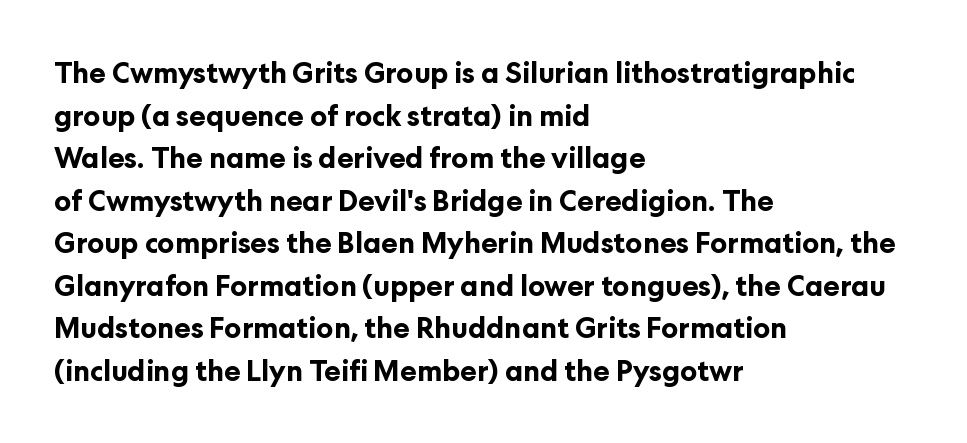
Each letter keeps its own natural width here, so spacing adapts to shape. Its strokes are broad and dark, the hallmark of bold type. The font's upright variant was chosen for this text. Classification — sans serif. Just letters on the line, the space beneath them empty. A normal amount of white space separates one row of letters from the next.
